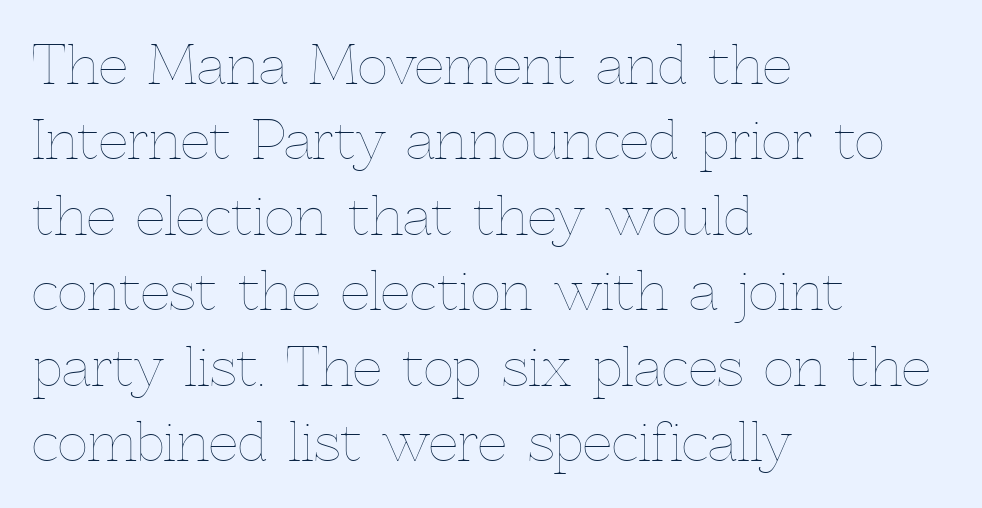
Horizontally, the lines are justified to the leading edge only. Quick note: interline space is typical. No italicization has been applied; the sample stays upright. Is this a fixed-width face? No — the glyphs have proportional, varying widths. Bold? No — there's no thickening of the strokes.
